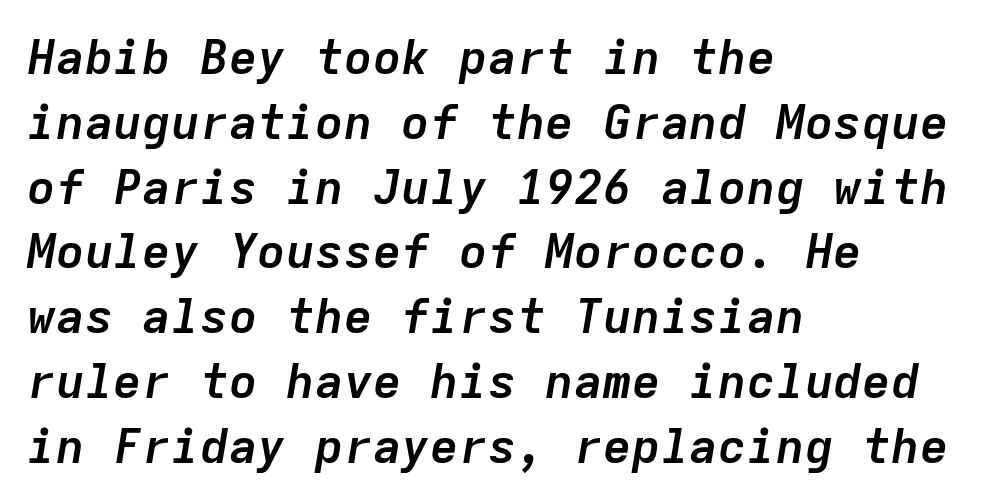
Between one letter and the next there's only the usual sliver of space. Each letter, wide or thin by design, is forced into the same width here. Regular leading. The baseline area is clear. A classic flush-left, rag-right setting is used for this passage.
